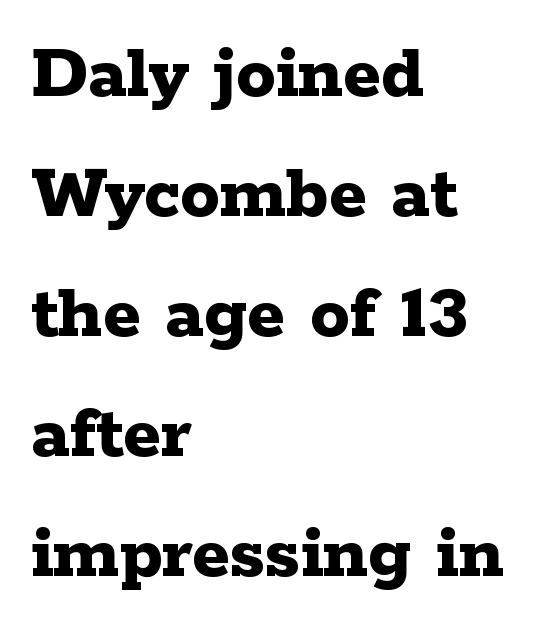
Q: Is the text bold? A: Yes.
Q: Is the text italic (slanted)? A: No, it is upright.
Q: Is the typeface a serif or a sans-serif typeface? A: Serif.
Q: Is the text underlined? A: No.
Q: How is the paragraph aligned? A: Left-aligned.
Q: Is the spacing between letters normal or unusually wide? A: Normal.
Q: Is the spacing between lines tight, normal or loose? A: Normal.
Q: Width (condensed, normal, or wide)? A: Wide.
Q: Stroke contrast? A: Low.
Q: x-height? A: Medium.
Q: Monospaced? A: No.
